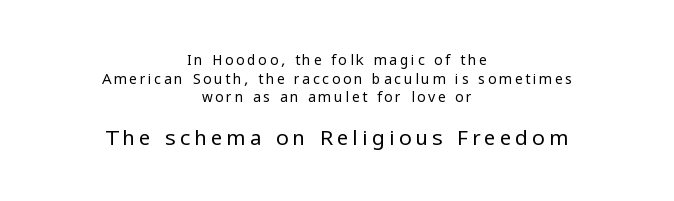
The characters are drawn with everyday or finer stroke widths. Both edges are ragged and mirror each other, which tells us the setting is centered. The lower block of text is set noticeably larger than the block above it. Students, observe: this is what conventionally led text looks like. Characters remain perfectly vertical along every line. Clear beneath every line of the passage.
